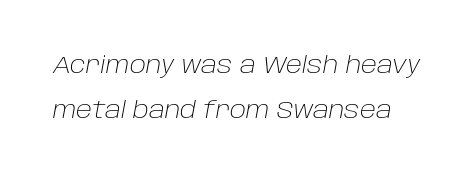
These lines keep a tight, regular rhythm from letter to letter. Each row of text sits above clean, open space. The glyphs look as if they've been sheared to an angle. Nothing heavy about these letters — not bold at all.
